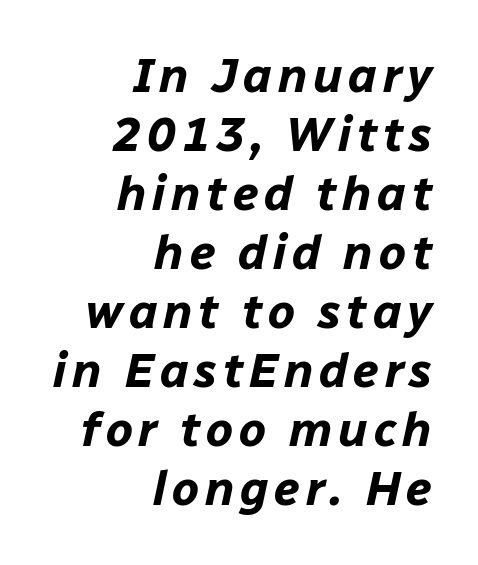
Q: Is the text bold? A: Yes.
Q: Is the text italic (slanted)? A: Yes, it leans right by about 12 degrees.
Q: Is the text underlined? A: No.
Q: How is the paragraph aligned? A: Right-aligned.
Q: Width (condensed, normal, or wide)? A: Normal.
Q: Stroke contrast? A: Low.
Q: x-height? A: Medium.
Q: Monospaced? A: No.
